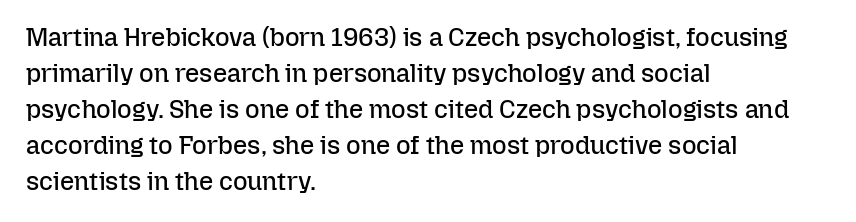
Q: Is the text bold? A: No.
Q: Is the text italic (slanted)? A: No, it is upright.
Q: Is the text underlined? A: No.
Q: How is the paragraph aligned? A: Left-aligned.
Q: Is the spacing between letters normal or unusually wide? A: Normal.
Q: Is the spacing between lines tight, normal or loose? A: Normal.
